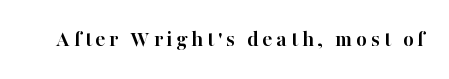
The image shows 23 px bold type, upright; set not underlined.
